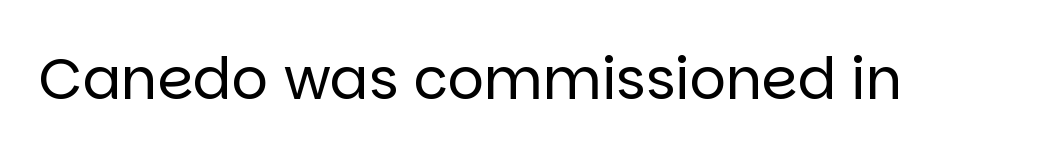
Q: Is the text bold? A: No.
Q: Is the text italic (slanted)? A: No, it is upright.
Q: Is the typeface a serif or a sans-serif typeface? A: Sans-serif.
Q: Is the text underlined? A: No.
Q: Is the spacing between letters normal or unusually wide? A: Normal.
Q: Width (condensed, normal, or wide)? A: Normal.
Q: Stroke contrast? A: Low.
Q: x-height? A: Large.
Q: Monospaced? A: No.
